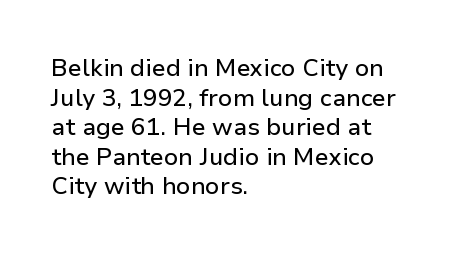
Q: Is the text italic (slanted)? A: No, it is upright.
Q: Is the text underlined? A: No.
Q: How is the paragraph aligned? A: Left-aligned.
Q: Is the spacing between letters normal or unusually wide? A: Normal.
